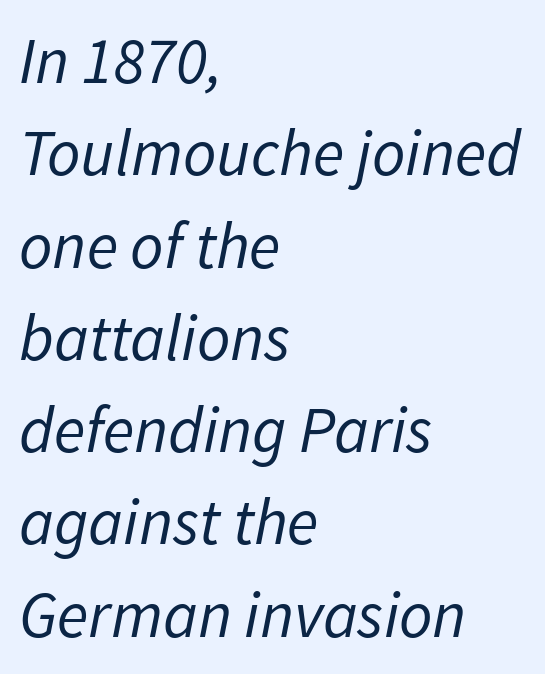
The image shows 65 px regular-weight type, italic (leaning right); set left-aligned, normal line spacing (1.42x), normal letter spacing, not underlined; low stroke contrast and a medium x-height.
